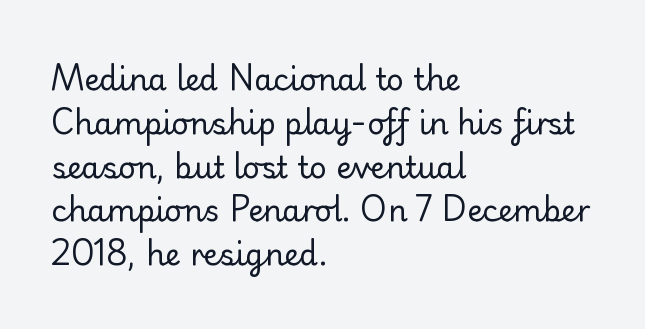
Unmarked baselines from the first word to the last. One-word summary of the alignment: left. Serifs: yes, visible at the terminals of the letterforms. These lines are rendered in a variable-pitch font. Vertical strokes here are truly vertical. Nobody touched the tracking dial on this one.
